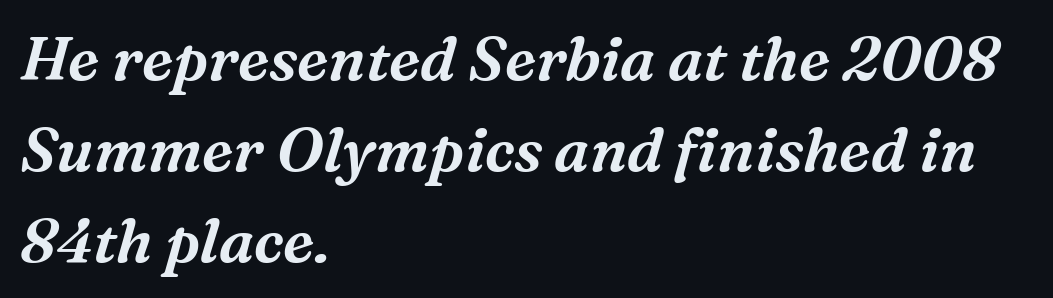
The image shows 61 px serif type, italic (leaning right); set left-aligned, normal line spacing (1.49x), normal letter spacing, not underlined; medium stroke contrast and a medium x-height.
